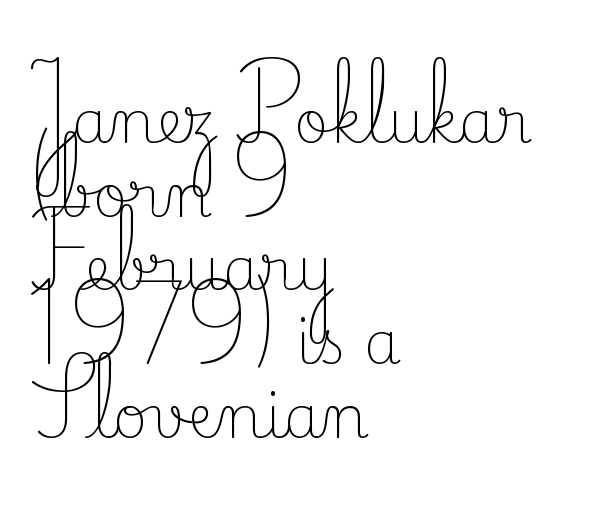
Q: Is the text bold? A: No.
Q: Is the text italic (slanted)? A: No, it is upright.
Q: Is the typeface a serif or a sans-serif typeface? A: Serif.
Q: Is the text underlined? A: No.
Q: How is the paragraph aligned? A: Left-aligned.
Q: Is the spacing between letters normal or unusually wide? A: Normal.
Q: Is the spacing between lines tight, normal or loose? A: Normal.
Q: Width (condensed, normal, or wide)? A: Normal.
Q: Stroke contrast? A: Low.
Q: x-height? A: Small.
Q: Monospaced? A: No.
